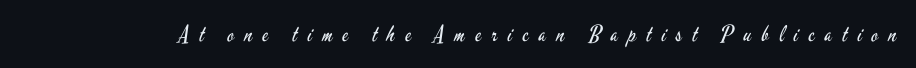
The image shows 22 px text type; set unusually wide letter spacing (+0.47 em), not underlined.
